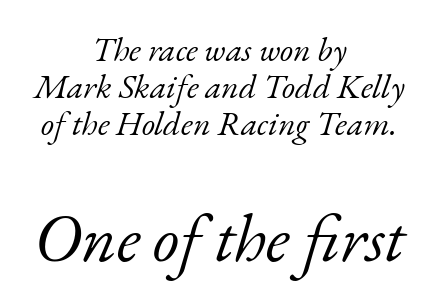
The glyphs are unaccompanied by any horizontal stroke below them. The text was rendered using a seriffed face with decorative stroke endings. The rag falls on both sides of this text block equally. How would I describe the line gaps? Narrow and economical. The face used here has a pronounced slope to its letters.
